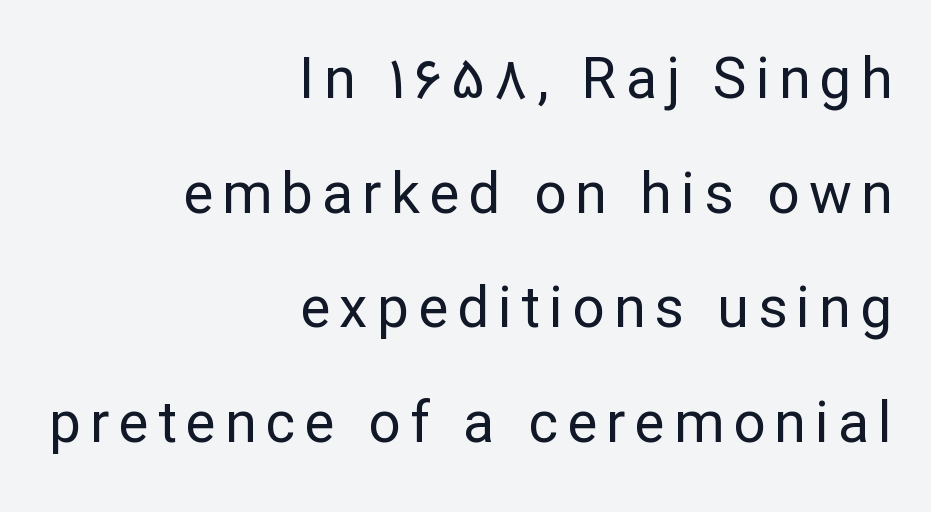
The image shows 57 px regular-weight sans-serif type, upright; set right-aligned, loose line spacing (2.01x), not underlined; low stroke contrast and a medium x-height.
